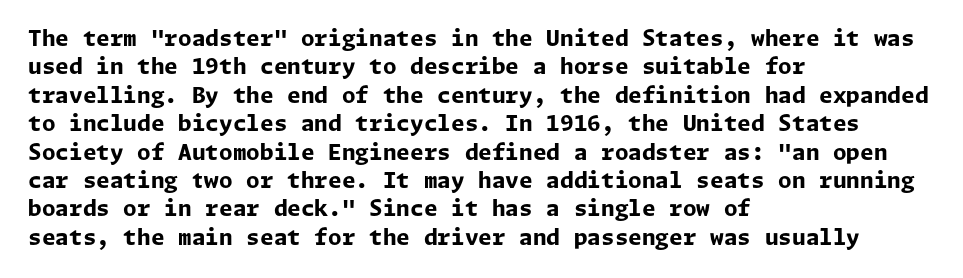
{"italic": "no", "bold": "yes", "underline": "no", "align": "left", "line_spacing": "normal", "line_spacing_ratio": 1.29, "letter_spacing": "normal", "letter_spacing_em": 0.0, "glyph_px": 22}
